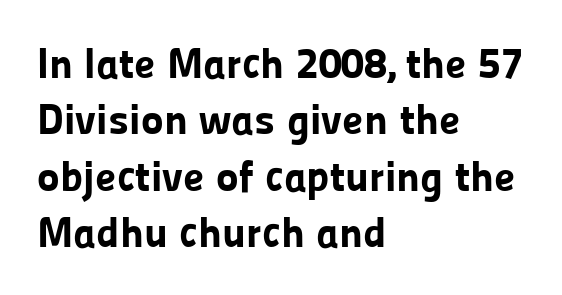
{"serif": "no", "italic": "no", "bold": "yes", "weight": "bold", "width": "normal", "stroke_contrast": "low", "x_height": "medium", "monospaced": "no", "underline": "no", "align": "left", "line_spacing": "normal", "line_spacing_ratio": 1.31, "letter_spacing": "normal", "letter_spacing_em": 0.0, "glyph_px": 43}
